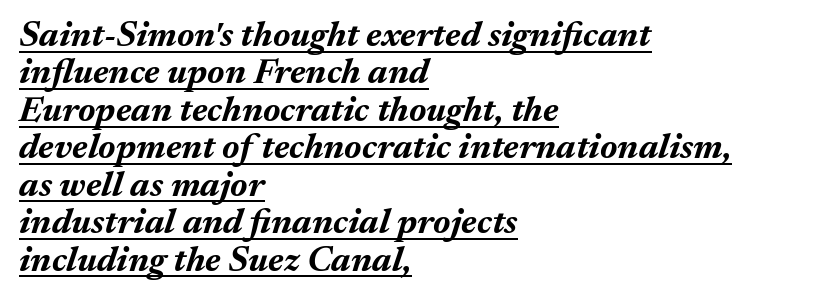
The image shows 36 px bold type, italic (leaning right); set left-aligned, tight line spacing (1.04x), normal letter spacing, underlined; medium stroke contrast and a medium x-height.
